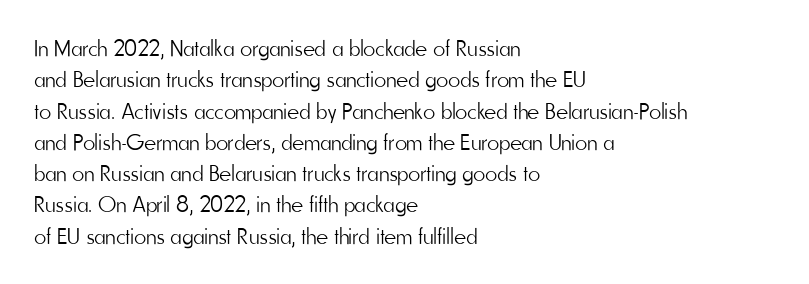
The image shows 23 px text type, upright; set left-aligned, normal line spacing (1.36x), normal letter spacing, not underlined.
